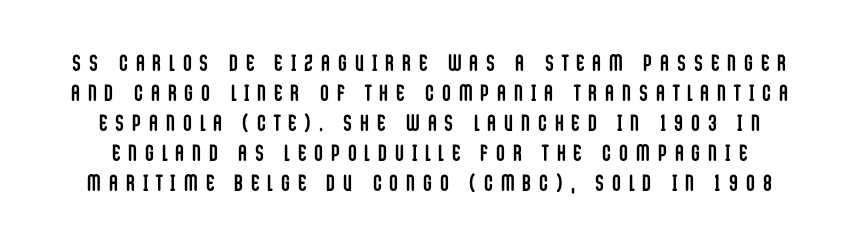
Q: Is the text bold? A: Yes.
Q: Is the text italic (slanted)? A: No, it is upright.
Q: Is the text underlined? A: No.
Q: Is the spacing between letters normal or unusually wide? A: Unusually wide.
Q: Is the spacing between lines tight, normal or loose? A: Normal.
